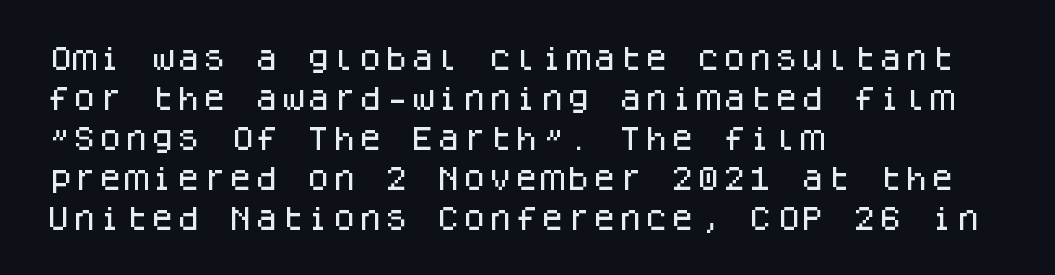
Q: Is the text italic (slanted)? A: No, it is upright.
Q: Is the text underlined? A: No.
Q: How is the paragraph aligned? A: Left-aligned.
Q: Is the spacing between letters normal or unusually wide? A: Normal.
Q: Is the spacing between lines tight, normal or loose? A: Normal.
